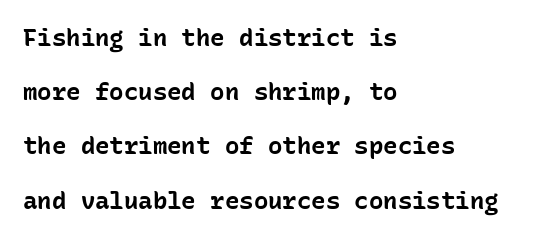
Q: Is the text bold? A: Yes.
Q: Is the text italic (slanted)? A: No, it is upright.
Q: Is the text underlined? A: No.
Q: How is the paragraph aligned? A: Left-aligned.
Q: Is the spacing between letters normal or unusually wide? A: Normal.
Q: Is the spacing between lines tight, normal or loose? A: Loose.
